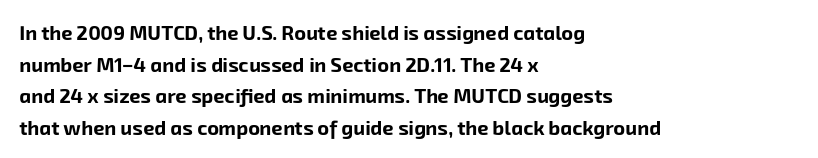
{"bold": "yes", "underline": "no", "align": "left", "line_spacing": "normal", "line_spacing_ratio": 1.58, "letter_spacing": "normal", "letter_spacing_em": 0.0, "glyph_px": 20}
